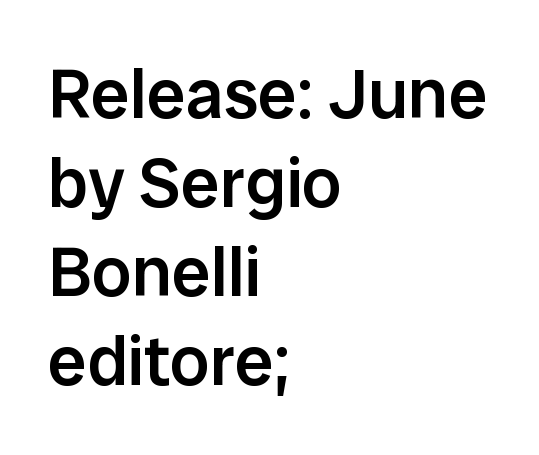
This sample has the flowing, uneven cadence of proportional lettering. Is the block centered? No — it sits flush against the left margin. What's the leading like? Ordinary, nothing unusual. If you drew a line through each stem, it would be perfectly vertical.
